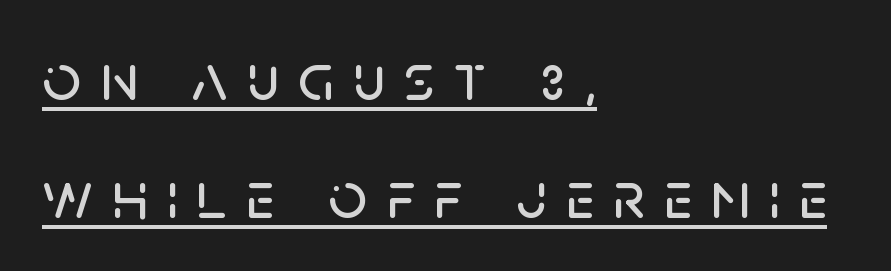
Somebody hit Ctrl+U on this one — the words are underlined. One-word summary of the alignment: left. Spacing between characters has been opened up far beyond the box default. Examine the stroke ends and you'll find no serifs. Posture: straight, roman, zero tilt. The face used here is proportionally spaced, like ordinary book or web type.
